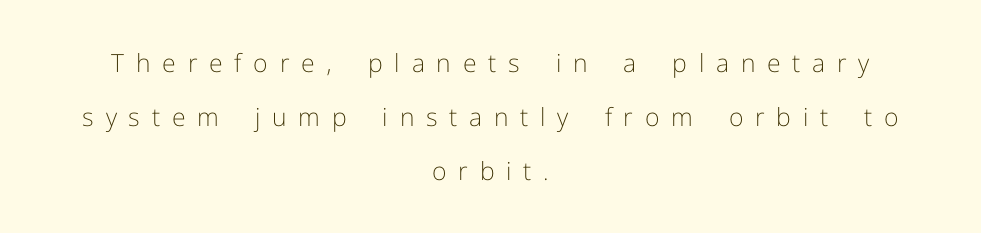
{"italic": "no", "bold": "no", "underline": "no", "align": "center", "line_spacing": "loose", "line_spacing_ratio": 2.16, "letter_spacing": "wide", "letter_spacing_em": 0.47, "glyph_px": 25}
